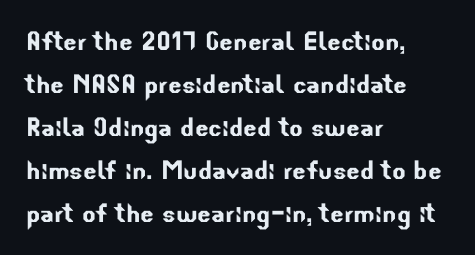
Words appear dense and cohesive because spacing is normal. Evenly set lines give the paragraph a standard silhouette. To sum up the face: it is a sans, with no serifs. A student would call this left alignment; a typographer would say flush left, rag right. Descender tails drop into unmarked territory.
